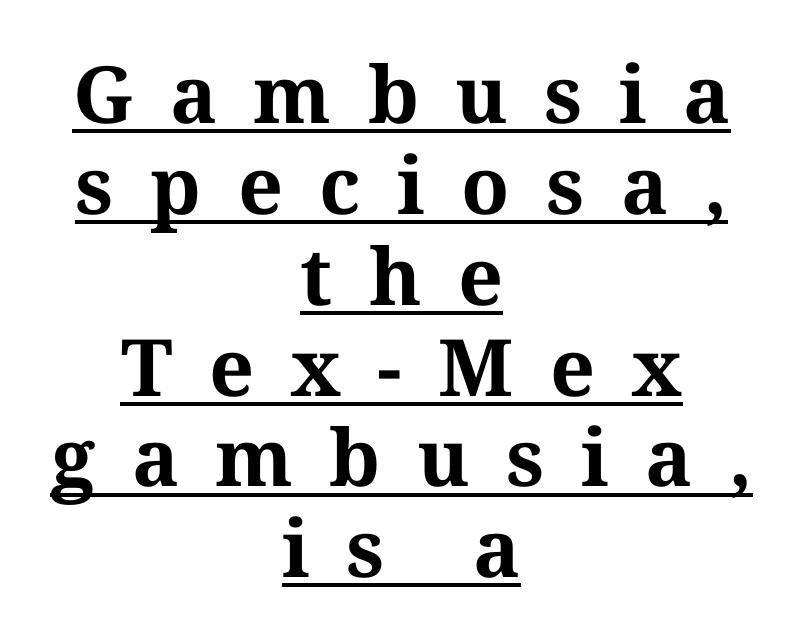
{"serif": "yes", "italic": "no", "bold": "yes", "weight": "bold", "width": "normal", "stroke_contrast": "medium", "x_height": "medium", "monospaced": "no", "underline": "yes", "align": "center", "line_spacing": "tight", "line_spacing_ratio": 1.15, "letter_spacing": "wide", "letter_spacing_em": 0.46, "glyph_px": 79}
